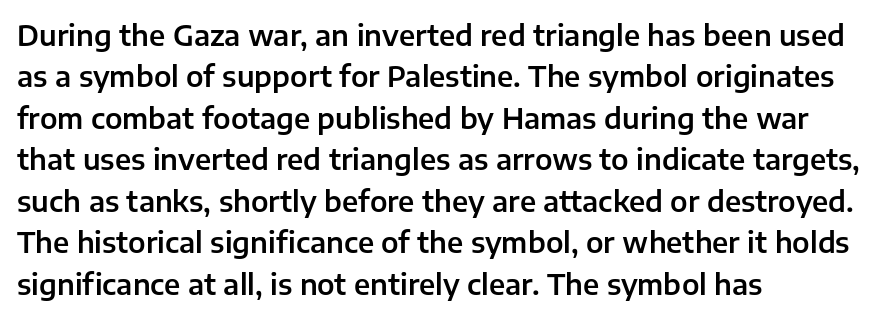
Left-aligned paragraph, ragged on the right. Notice how the stems are strictly vertical — no italics here. Varying glyph widths throughout — classic text-font behaviour. This block has exactly the height ordinary leading produces. Stroke terminals: plain, sans-serif. Glyph-to-glyph distance matches everyday printed text.
